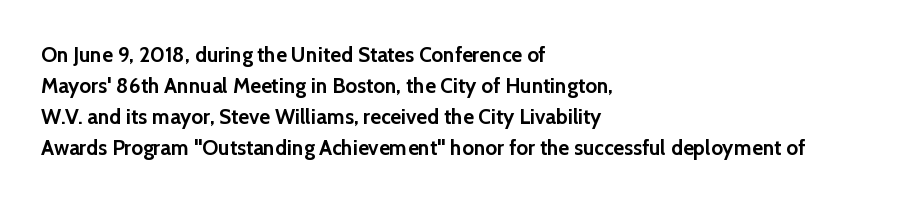
Posture: vertical. A classic flush-left, rag-right setting is used for this passage. Horizontal bands of white between lines are of average thickness. Each word holds together tightly as a unit, with standard inter-letter gaps. The font is running at its bold setting.
